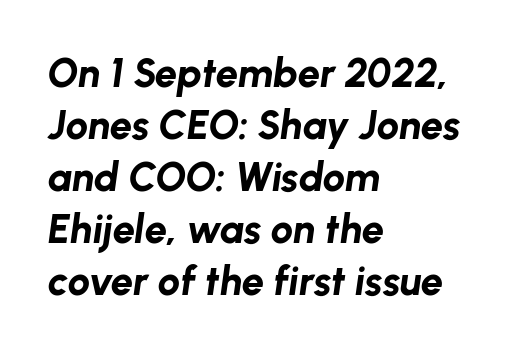
Q: Is the text bold? A: Yes.
Q: Is the text italic (slanted)? A: Yes, it leans right by about 8 degrees.
Q: Is the text underlined? A: No.
Q: How is the paragraph aligned? A: Left-aligned.
Q: Is the spacing between letters normal or unusually wide? A: Normal.
Q: Is the spacing between lines tight, normal or loose? A: Normal.
Q: Width (condensed, normal, or wide)? A: Normal.
Q: Stroke contrast? A: Low.
Q: x-height? A: Medium.
Q: Monospaced? A: No.
